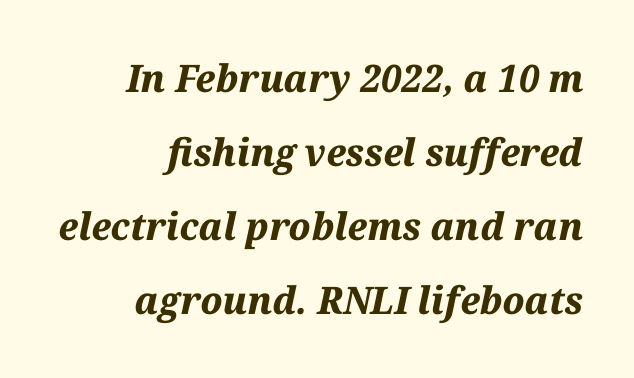
Q: Is the text bold? A: Yes.
Q: Is the text italic (slanted)? A: Yes, it leans right by about 12 degrees.
Q: Is the text underlined? A: No.
Q: How is the paragraph aligned? A: Right-aligned.
Q: Is the spacing between letters normal or unusually wide? A: Normal.
Q: Is the spacing between lines tight, normal or loose? A: Loose.
Q: Width (condensed, normal, or wide)? A: Normal.
Q: Stroke contrast? A: Medium.
Q: x-height? A: Medium.
Q: Monospaced? A: No.
